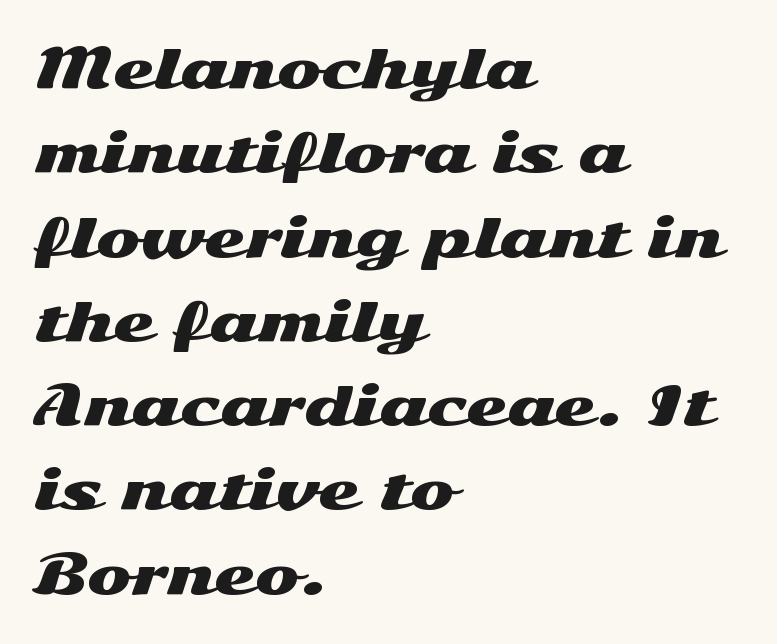
The image shows 53 px wide sans-serif type; set left-aligned, normal line spacing (1.59x), normal letter spacing, not underlined; medium stroke contrast and a medium x-height.
